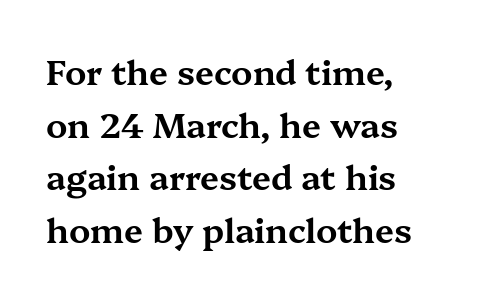
Q: Is the text italic (slanted)? A: No, it is upright.
Q: Is the typeface a serif or a sans-serif typeface? A: Serif.
Q: Is the text underlined? A: No.
Q: Is the spacing between letters normal or unusually wide? A: Normal.
Q: Is the spacing between lines tight, normal or loose? A: Normal.
Q: Width (condensed, normal, or wide)? A: Wide.
Q: Stroke contrast? A: Medium.
Q: x-height? A: Medium.
Q: Monospaced? A: No.
